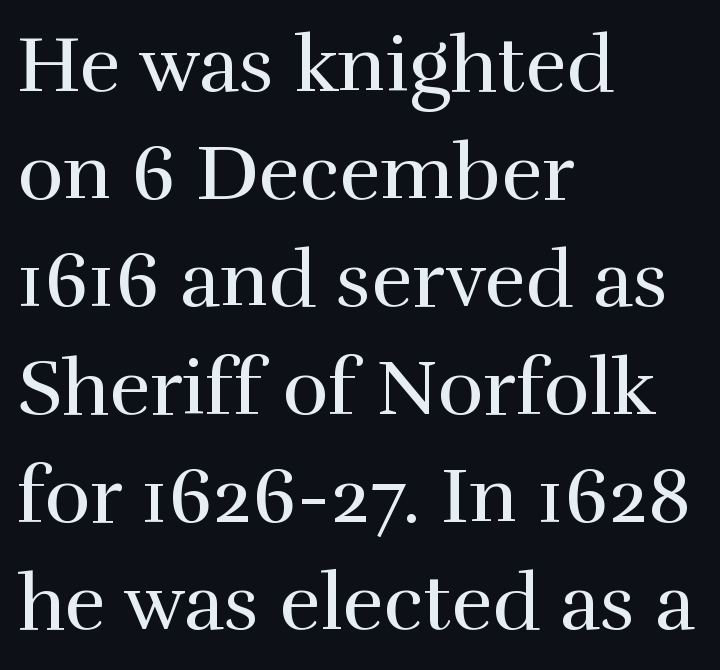
{"serif": "yes", "italic": "no", "bold": "no", "weight": "regular", "width": "normal", "x_height": "medium", "monospaced": "no", "underline": "no", "align": "left", "line_spacing": "normal", "line_spacing_ratio": 1.38, "letter_spacing": "normal", "letter_spacing_em": 0.0, "glyph_px": 78}
